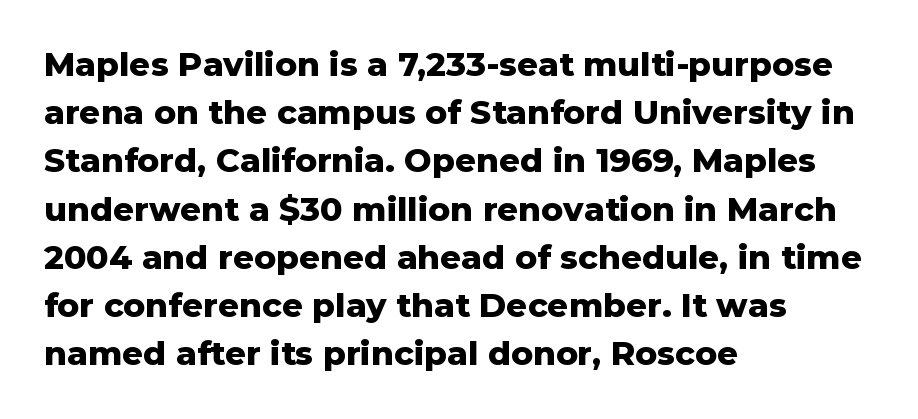
Q: Is the text bold? A: Yes.
Q: Is the text italic (slanted)? A: No, it is upright.
Q: Is the typeface a serif or a sans-serif typeface? A: Sans-serif.
Q: Is the text underlined? A: No.
Q: How is the paragraph aligned? A: Left-aligned.
Q: Is the spacing between letters normal or unusually wide? A: Normal.
Q: Is the spacing between lines tight, normal or loose? A: Normal.
Q: Width (condensed, normal, or wide)? A: Normal.
Q: Stroke contrast? A: Low.
Q: x-height? A: Medium.
Q: Monospaced? A: No.
